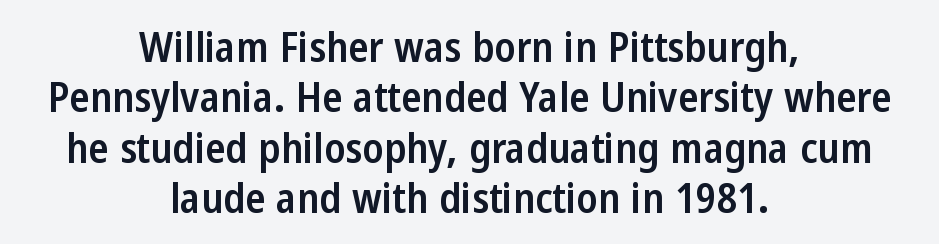
Q: Is the text bold? A: Semi-bold.
Q: Is the text italic (slanted)? A: No, it is upright.
Q: Is the typeface a serif or a sans-serif typeface? A: Sans-serif.
Q: Is the text underlined? A: No.
Q: How is the paragraph aligned? A: Centered.
Q: Is the spacing between letters normal or unusually wide? A: Normal.
Q: Width (condensed, normal, or wide)? A: Condensed.
Q: Stroke contrast? A: Low.
Q: x-height? A: Medium.
Q: Monospaced? A: No.
